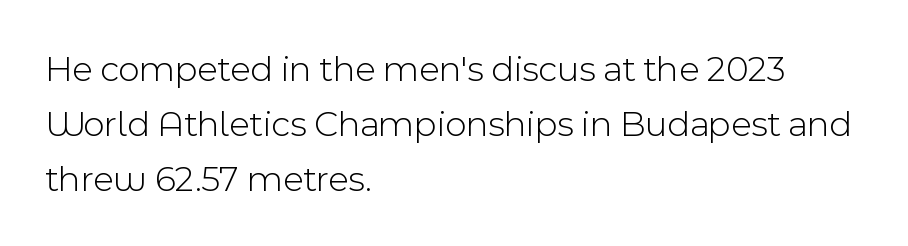
The setting favours the left margin, as ordinary paragraphs usually do. The letters stand upright; this is a roman face. The space directly below the letters is spotless. The letters sit at their default tracking, neither squeezed nor spread. The letters advance in unequal steps, a hallmark of proportional type.
